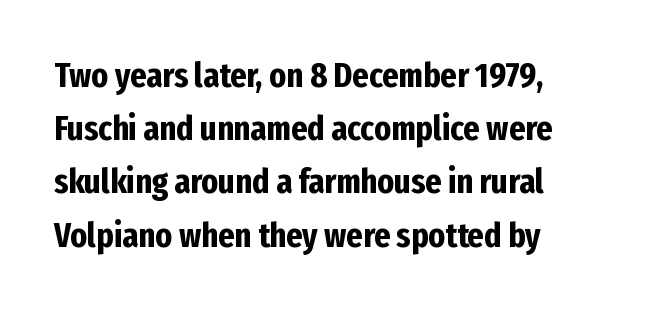
Q: Is the text bold? A: Yes.
Q: Is the text italic (slanted)? A: No, it is upright.
Q: Is the typeface a serif or a sans-serif typeface? A: Sans-serif.
Q: Is the text underlined? A: No.
Q: How is the paragraph aligned? A: Left-aligned.
Q: Is the spacing between letters normal or unusually wide? A: Normal.
Q: Is the spacing between lines tight, normal or loose? A: Normal.
Q: Width (condensed, normal, or wide)? A: Condensed.
Q: Stroke contrast? A: Low.
Q: x-height? A: Medium.
Q: Monospaced? A: No.
